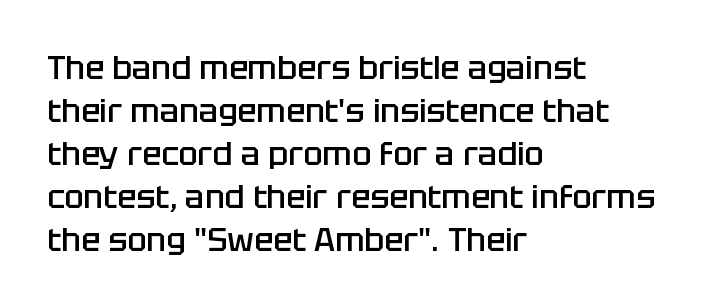
The image shows 32 px semibold sans-serif type, upright; set left-aligned, normal line spacing (1.34x), normal letter spacing, not underlined; low stroke contrast and a large x-height.
